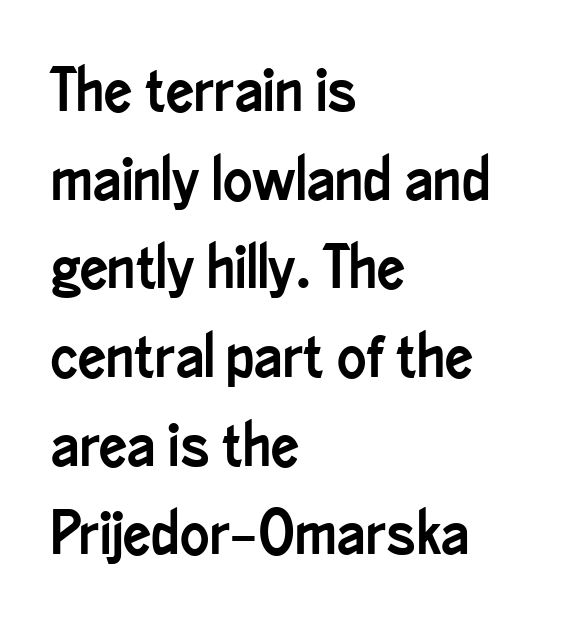
Q: Is the text italic (slanted)? A: No, it is upright.
Q: Is the typeface a serif or a sans-serif typeface? A: Sans-serif.
Q: Is the text underlined? A: No.
Q: How is the paragraph aligned? A: Left-aligned.
Q: Is the spacing between letters normal or unusually wide? A: Normal.
Q: Is the spacing between lines tight, normal or loose? A: Normal.
Q: Width (condensed, normal, or wide)? A: Condensed.
Q: Stroke contrast? A: Low.
Q: x-height? A: Small.
Q: Monospaced? A: No.
